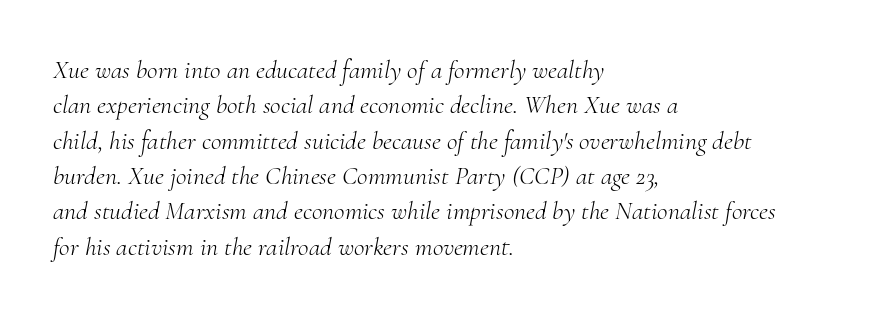
The image shows 26 px text type, italic (leaning right); set left-aligned, normal line spacing (1.36x), normal letter spacing, not underlined.
